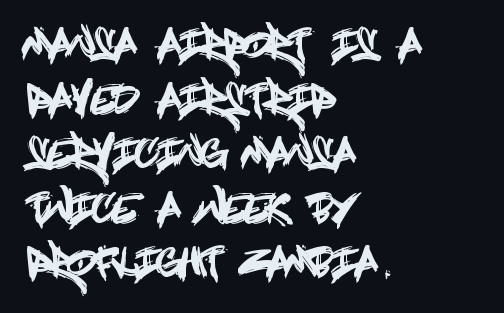
The image shows 39 px condensed sans-serif type; set left-aligned, normal line spacing (1.4x), normal letter spacing, not underlined; a large x-height.
